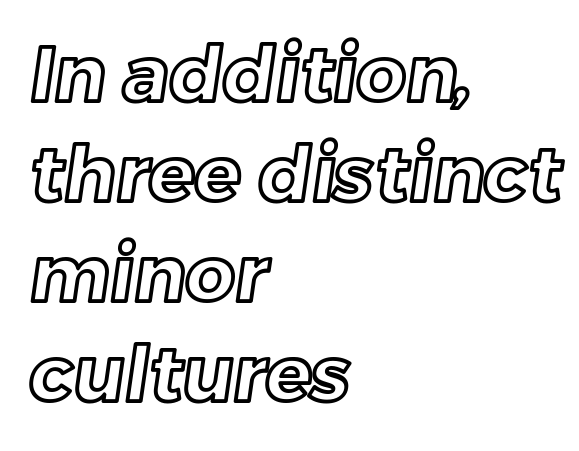
{"width": "normal", "x_height": "medium", "monospaced": "no", "underline": "no", "align": "left", "line_spacing": "normal", "line_spacing_ratio": 1.3, "letter_spacing": "normal", "letter_spacing_em": 0.0, "glyph_px": 77}
